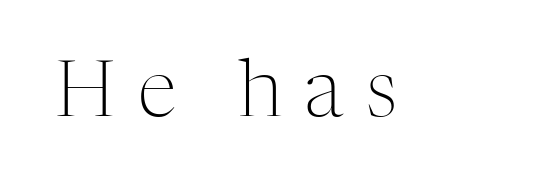
Varying glyph widths throughout — classic text-font behaviour. No word sits above an underline. Typographically, this falls in the serif category. The face looks like a standard text weight, possibly lighter.
